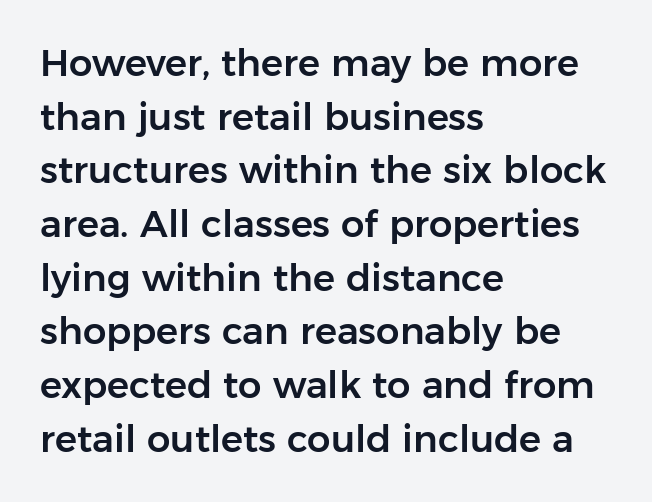
The image shows 37 px sans-serif type, upright; set left-aligned, normal line spacing (1.45x), normal letter spacing, not underlined; low stroke contrast and a medium x-height.
